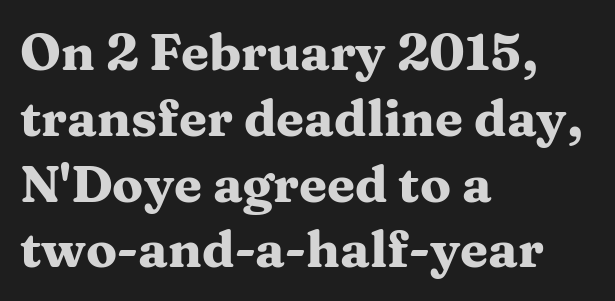
The image shows 51 px heavy, wide serif type, upright; set left-aligned, normal line spacing (1.29x), normal letter spacing, not underlined; medium stroke contrast and a medium x-height.
